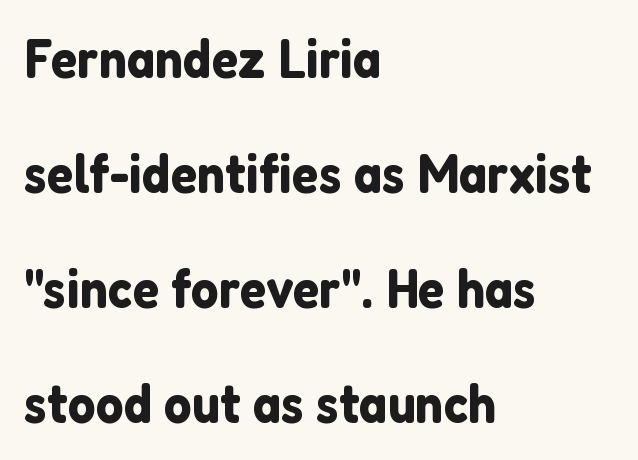
One glance says open: line gaps are wider than usual. This sample uses plain, unmodified letter spacing. You could not count columns in this text — the font is proportionally spaced. Italic? Not at all — the glyphs are vertical. Horizontal alignment here is leftward, the default for most running prose. The zone under the glyphs is completely vacant.
